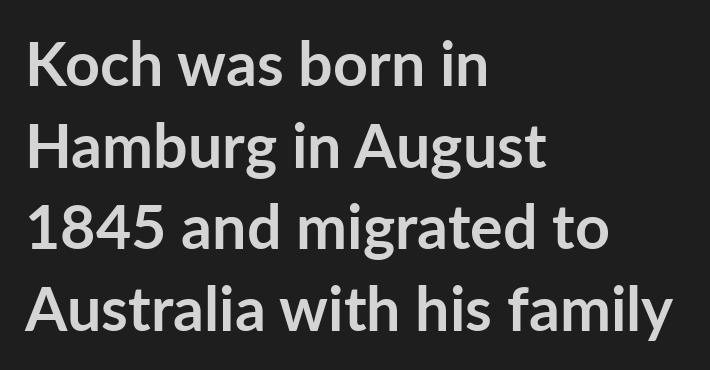
Q: Is the text bold? A: Yes.
Q: Is the text italic (slanted)? A: No, it is upright.
Q: Is the typeface a serif or a sans-serif typeface? A: Sans-serif.
Q: Is the text underlined? A: No.
Q: How is the paragraph aligned? A: Left-aligned.
Q: Is the spacing between letters normal or unusually wide? A: Normal.
Q: Is the spacing between lines tight, normal or loose? A: Normal.
Q: Width (condensed, normal, or wide)? A: Normal.
Q: Stroke contrast? A: Low.
Q: x-height? A: Medium.
Q: Monospaced? A: No.
